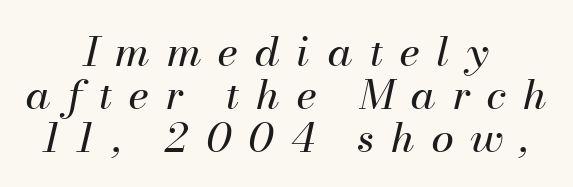
The whitespace from short lines is split evenly between both sides. The line-height multiplier appears low, near solid setting. Someone cranked the tracking dial way up on this one. The letters advance in unequal steps, a hallmark of proportional type. Yep, that's italic — everything's leaning. Type without underlining.
